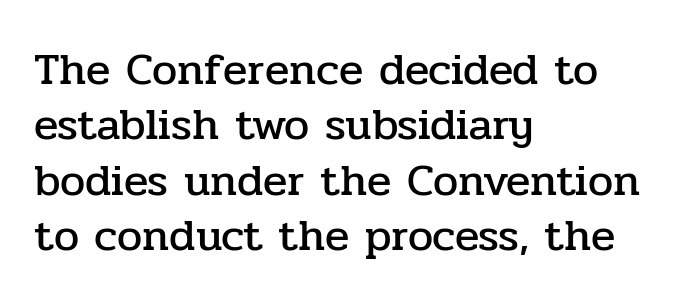
Q: Is the text italic (slanted)? A: No, it is upright.
Q: Is the typeface a serif or a sans-serif typeface? A: Serif.
Q: Is the text underlined? A: No.
Q: How is the paragraph aligned? A: Left-aligned.
Q: Is the spacing between letters normal or unusually wide? A: Normal.
Q: Width (condensed, normal, or wide)? A: Normal.
Q: Stroke contrast? A: Low.
Q: x-height? A: Medium.
Q: Monospaced? A: No.
